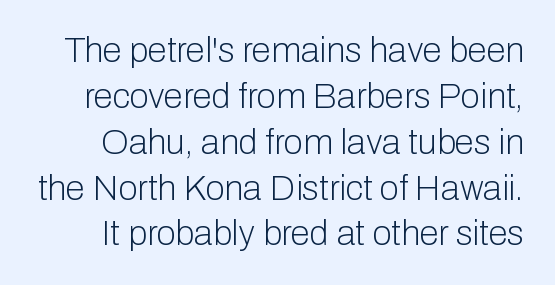
Q: Is the text bold? A: No.
Q: Is the text italic (slanted)? A: No, it is upright.
Q: Is the typeface a serif or a sans-serif typeface? A: Sans-serif.
Q: Is the text underlined? A: No.
Q: Is the spacing between letters normal or unusually wide? A: Normal.
Q: Is the spacing between lines tight, normal or loose? A: Normal.
Q: Width (condensed, normal, or wide)? A: Normal.
Q: Stroke contrast? A: Low.
Q: x-height? A: Medium.
Q: Monospaced? A: No.
